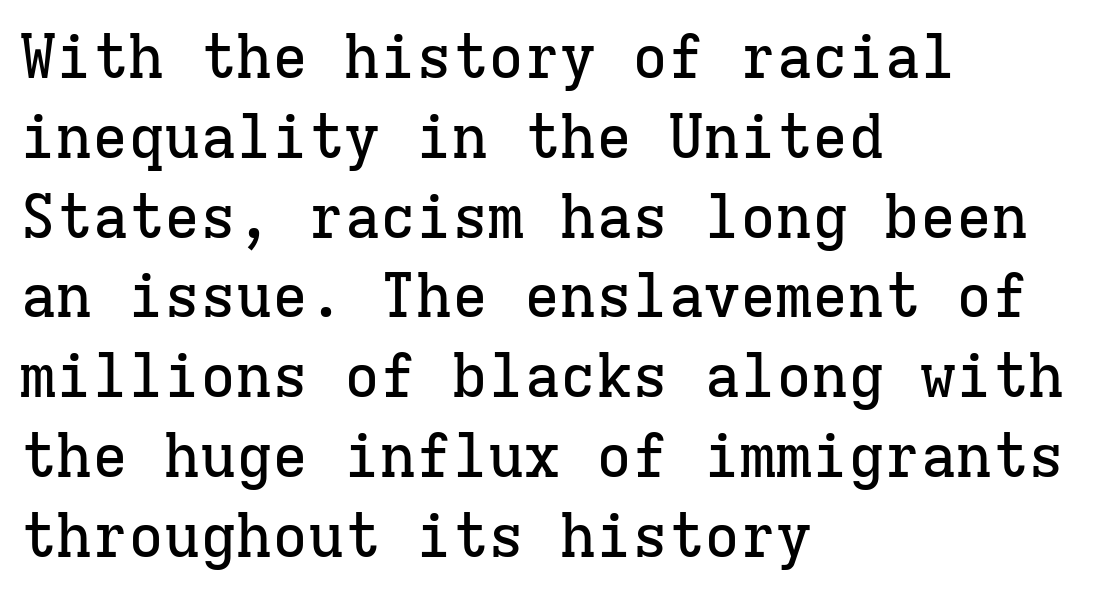
Each letter, wide or thin by design, is forced into the same width here. What kind of face is this? One with serifs. Quick note: underline off. Upright lettering throughout. Reading down the block, your eye returns to a fixed left position each line.
